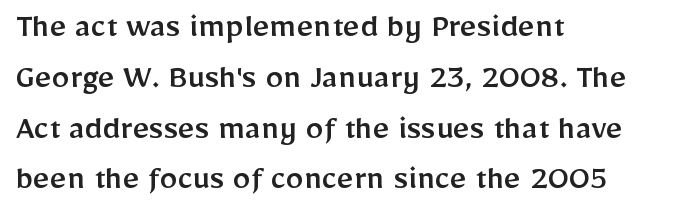
The image shows 36 px sans-serif type, upright; set left-aligned, normal line spacing (1.41x), normal letter spacing, not underlined; low stroke contrast and a medium x-height.
